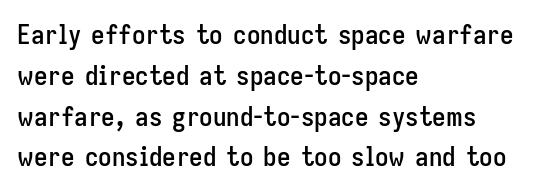
The typography opts for an upright posture over an oblique one. Descenders hang freely into open space. The rag falls on the right side of this text block. No extra tracking has been applied to these lines. Does the leading feel generous? No, just average.
